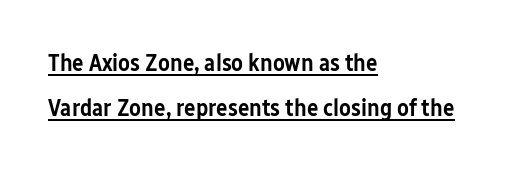
The image shows 24 px text type, upright; set left-aligned, line spacing 1.89x, normal letter spacing, underlined.
